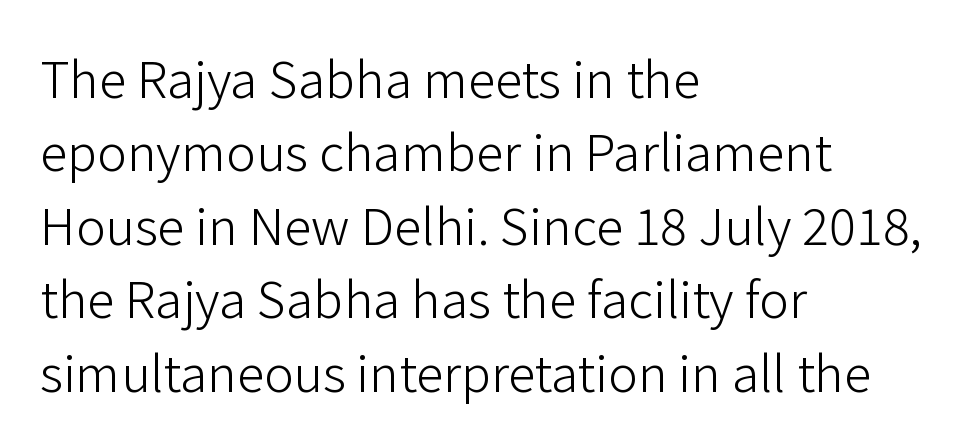
{"serif": "no", "italic": "no", "bold": "no", "weight": "light", "width": "normal", "stroke_contrast": "low", "x_height": "medium", "monospaced": "no", "underline": "no", "align": "left", "line_spacing": "normal", "line_spacing_ratio": 1.47, "letter_spacing": "normal", "letter_spacing_em": 0.0, "glyph_px": 50}
